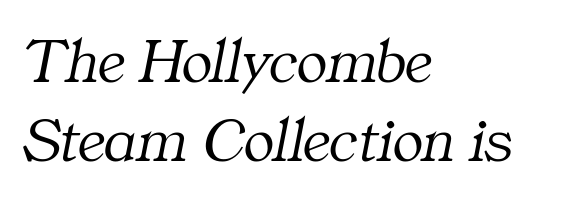
The image shows 64 px light serif type, italic (leaning right); set left-aligned, line spacing 1.23x, normal letter spacing, not underlined; medium stroke contrast and a medium x-height.
